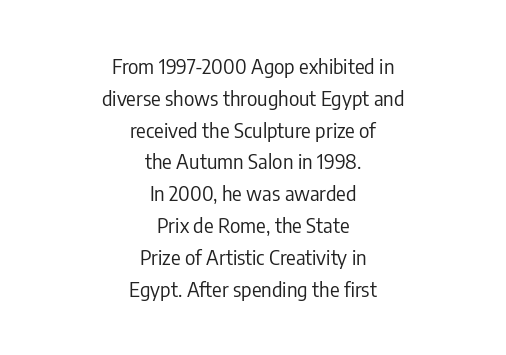
{"italic": "no", "bold": "no", "underline": "no", "align": "center", "line_spacing": "normal", "line_spacing_ratio": 1.59, "letter_spacing": "normal", "letter_spacing_em": 0.0, "glyph_px": 20}
